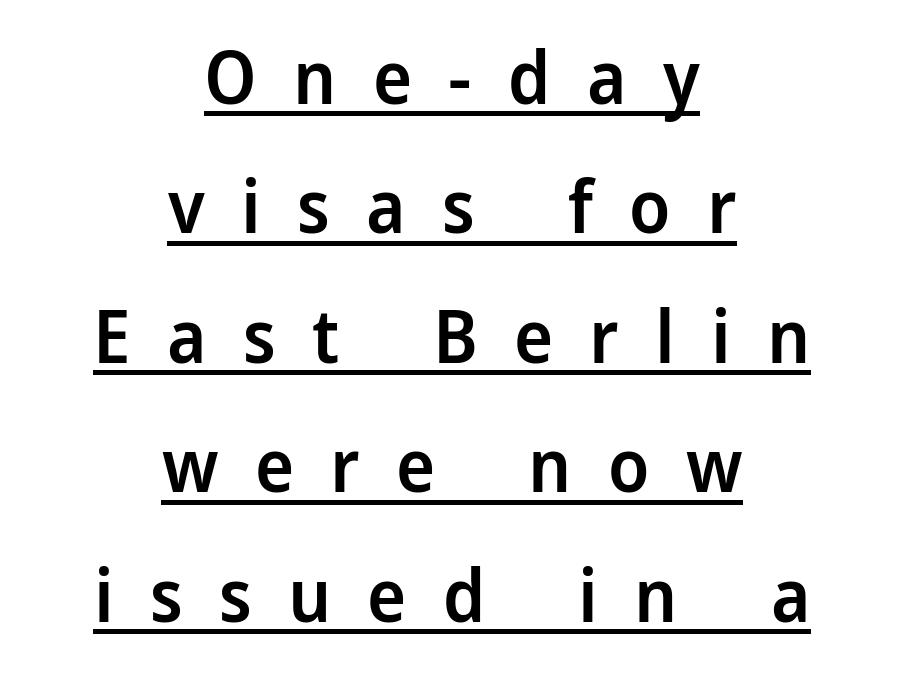
Q: Is the text bold? A: Semi-bold.
Q: Is the text italic (slanted)? A: No, it is upright.
Q: Is the typeface a serif or a sans-serif typeface? A: Sans-serif.
Q: Is the text underlined? A: Yes.
Q: How is the paragraph aligned? A: Centered.
Q: Is the spacing between letters normal or unusually wide? A: Unusually wide.
Q: Width (condensed, normal, or wide)? A: Normal.
Q: Stroke contrast? A: Low.
Q: x-height? A: Medium.
Q: Monospaced? A: No.
